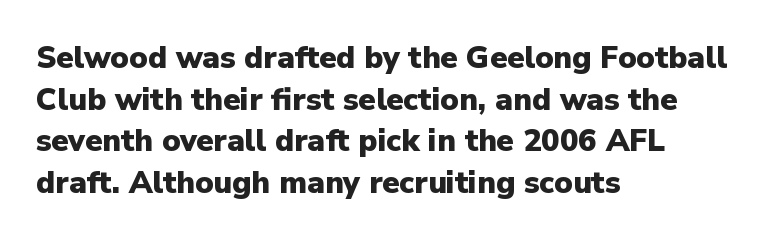
{"serif": "no", "italic": "no", "bold": "yes", "weight": "heavy", "width": "normal", "stroke_contrast": "low", "x_height": "medium", "monospaced": "no", "underline": "no", "align": "left", "line_spacing": "normal", "line_spacing_ratio": 1.34, "letter_spacing": "normal", "letter_spacing_em": 0.0, "glyph_px": 31}
